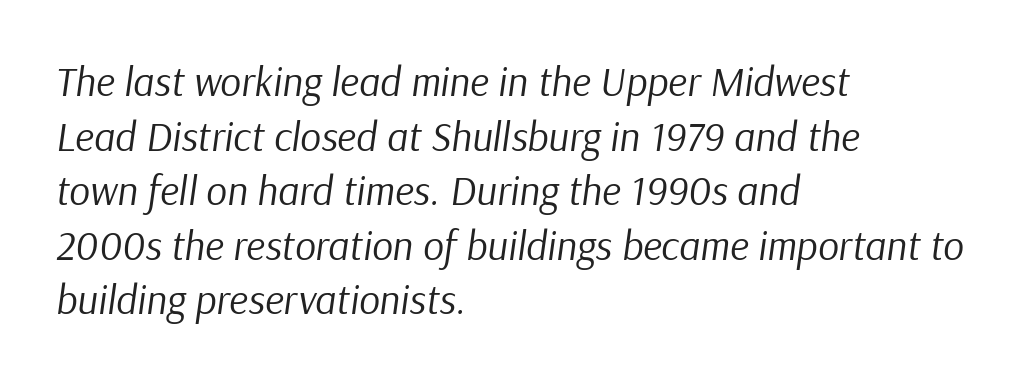
The image shows 41 px regular-weight type, italic (leaning right); set left-aligned, normal line spacing (1.33x), normal letter spacing, not underlined; low stroke contrast and a medium x-height.
